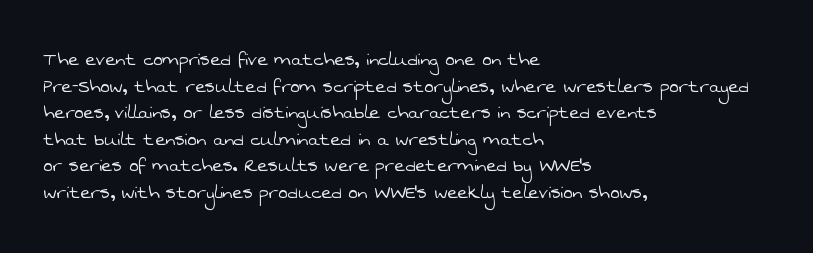
Is the stroke heavy? The answer is a plain regular-or-lighter. Any mark beneath the type? The region is blank. The face used here is rendered with its standard letterfit. Leftover space on each line is placed entirely after the last word.
